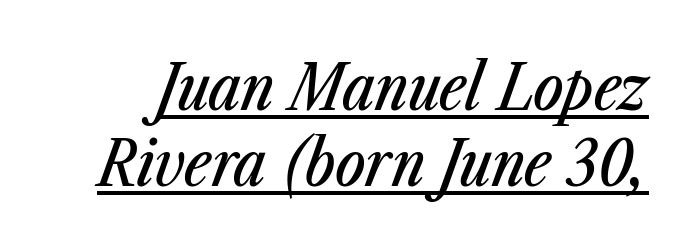
Q: Is the text italic (slanted)? A: Yes, it leans right by about 23 degrees.
Q: Is the text underlined? A: Yes.
Q: Is the spacing between letters normal or unusually wide? A: Normal.
Q: Width (condensed, normal, or wide)? A: Condensed.
Q: Stroke contrast? A: Low.
Q: x-height? A: Medium.
Q: Monospaced? A: No.
